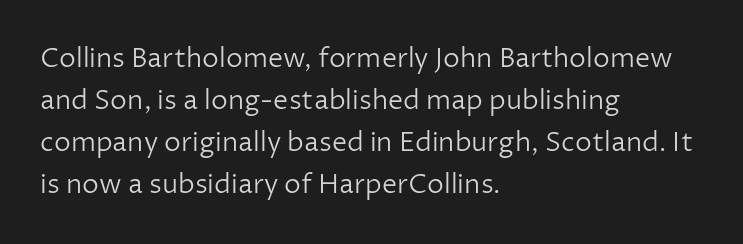
Anything drawn beneath the words? Only blank space. Each word holds together tightly as a unit, with standard inter-letter gaps. Each stroke keeps to a modest, everyday thickness or less. Normally led — the rows are evenly, conventionally spaced. In CSS terms this would be text-align: left. Does the lettering tilt? It doesn't — this is upright.
